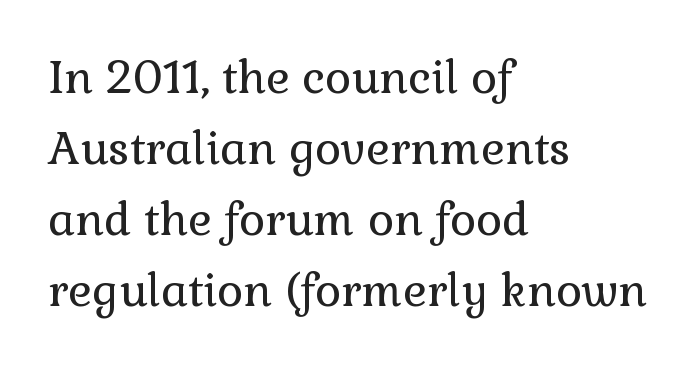
Q: Is the text bold? A: No.
Q: Is the text italic (slanted)? A: No, it is upright.
Q: Is the typeface a serif or a sans-serif typeface? A: Serif.
Q: Is the text underlined? A: No.
Q: How is the paragraph aligned? A: Left-aligned.
Q: Is the spacing between letters normal or unusually wide? A: Normal.
Q: Is the spacing between lines tight, normal or loose? A: Normal.
Q: Width (condensed, normal, or wide)? A: Normal.
Q: Stroke contrast? A: Low.
Q: x-height? A: Medium.
Q: Monospaced? A: No.
